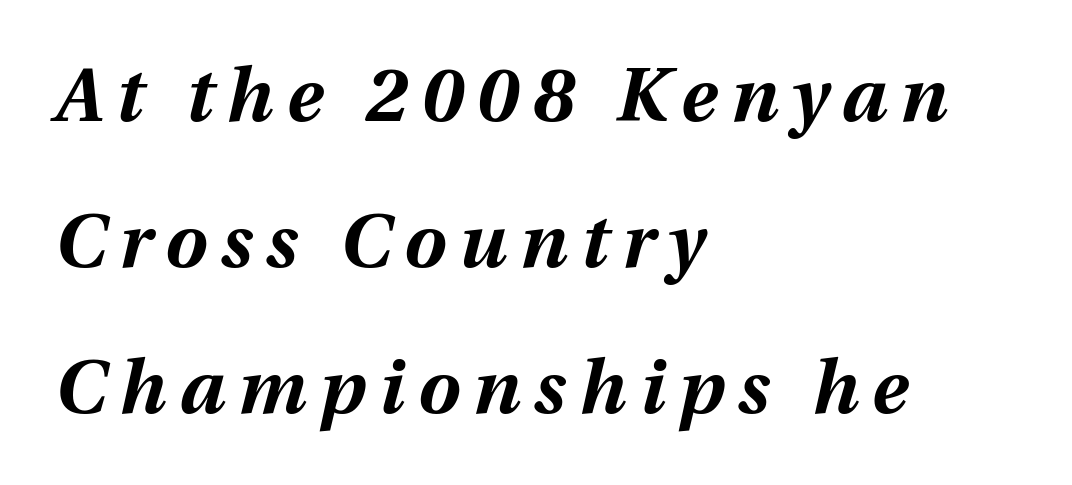
{"italic": "yes", "lean": "right", "slant_degrees": 12, "bold": "yes", "weight": "bold", "width": "normal", "stroke_contrast": "medium", "x_height": "medium", "monospaced": "no", "underline": "no", "align": "left", "line_spacing": "loose", "line_spacing_ratio": 1.95, "glyph_px": 75}
